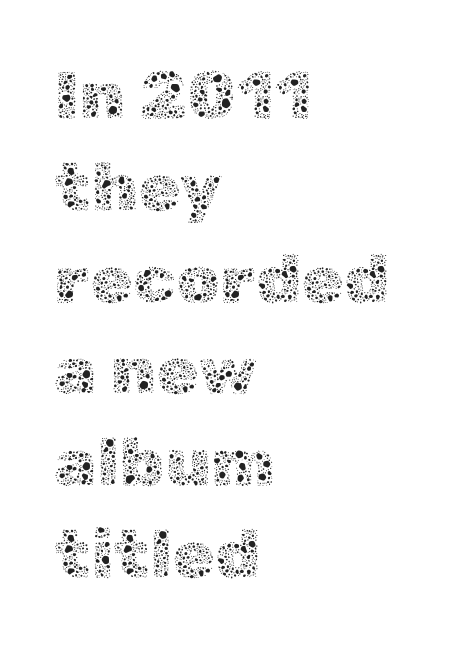
{"italic": "no", "bold": "no", "weight": "thin", "width": "normal", "x_height": "medium", "monospaced": "no", "underline": "no", "align": "left", "line_spacing": "normal", "line_spacing_ratio": 1.33, "letter_spacing": "normal", "letter_spacing_em": 0.0, "glyph_px": 69}
